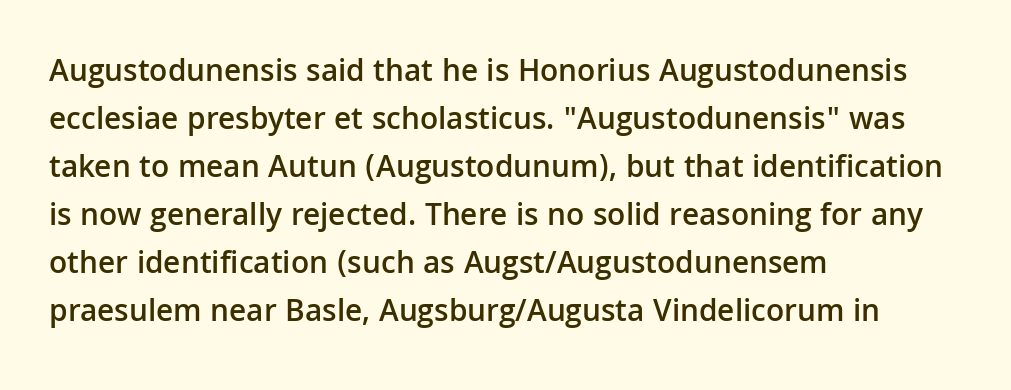
{"serif": "no", "italic": "no", "bold": "semi", "weight": "semibold", "width": "normal", "stroke_contrast": "low", "x_height": "medium", "monospaced": "no", "underline": "no", "align": "left", "line_spacing": "normal", "line_spacing_ratio": 1.5, "letter_spacing": "normal", "letter_spacing_em": 0.0, "glyph_px": 32}
